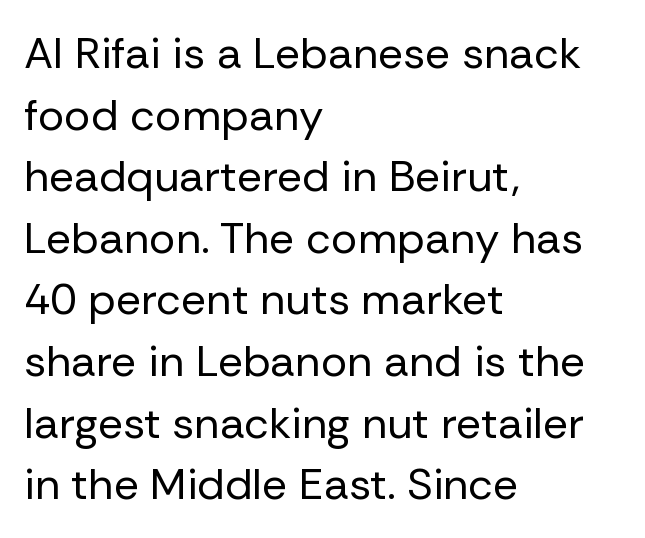
Q: Is the text bold? A: No.
Q: Is the text italic (slanted)? A: No, it is upright.
Q: Is the typeface a serif or a sans-serif typeface? A: Sans-serif.
Q: Is the text underlined? A: No.
Q: How is the paragraph aligned? A: Left-aligned.
Q: Is the spacing between letters normal or unusually wide? A: Normal.
Q: Is the spacing between lines tight, normal or loose? A: Normal.
Q: Width (condensed, normal, or wide)? A: Normal.
Q: Stroke contrast? A: Low.
Q: x-height? A: Medium.
Q: Monospaced? A: No.
